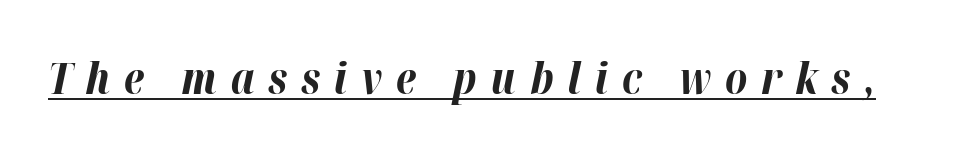
The image shows 43 px bold type, italic (leaning right); set unusually wide letter spacing (+0.32 em), underlined; high stroke contrast and a medium x-height.
